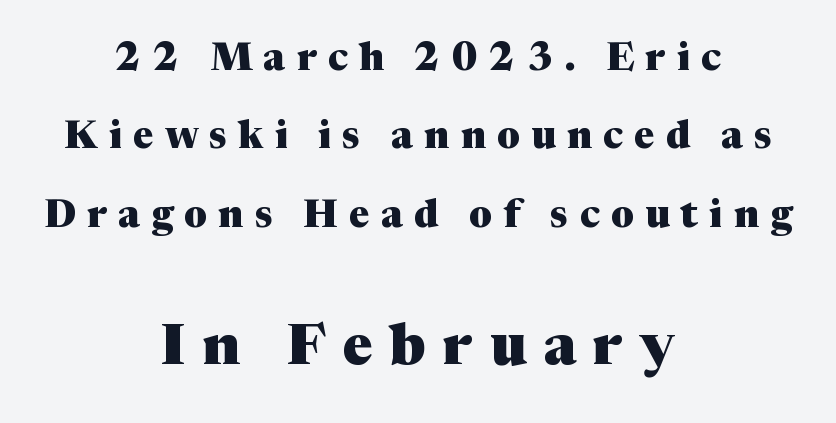
This rendering features lettering with no underline. Glyph-to-glyph distance is far greater than everyday printed text. Spacing verdict: proportional, widths tailored to each character. Visually the block forms a symmetrical silhouette, jagged on both flanks. Tall strokes in this sample are plumb rather than angled. Line spacing here is loose.
